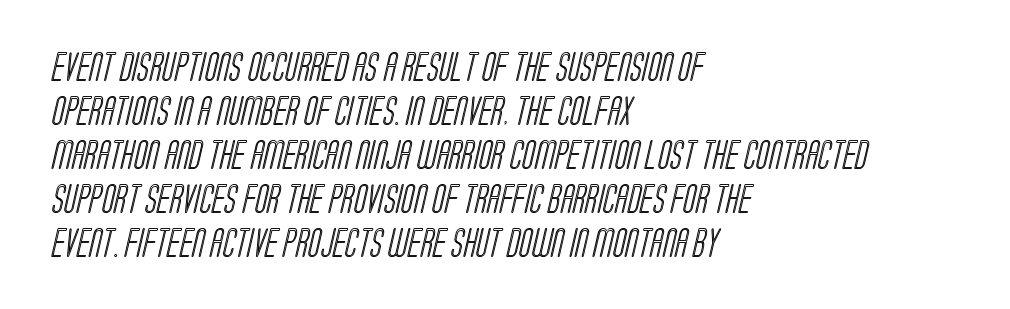
{"width": "condensed", "x_height": "large", "monospaced": "no", "underline": "no", "align": "left", "line_spacing": "normal", "line_spacing_ratio": 1.52, "letter_spacing": "normal", "letter_spacing_em": 0.0, "glyph_px": 29}
